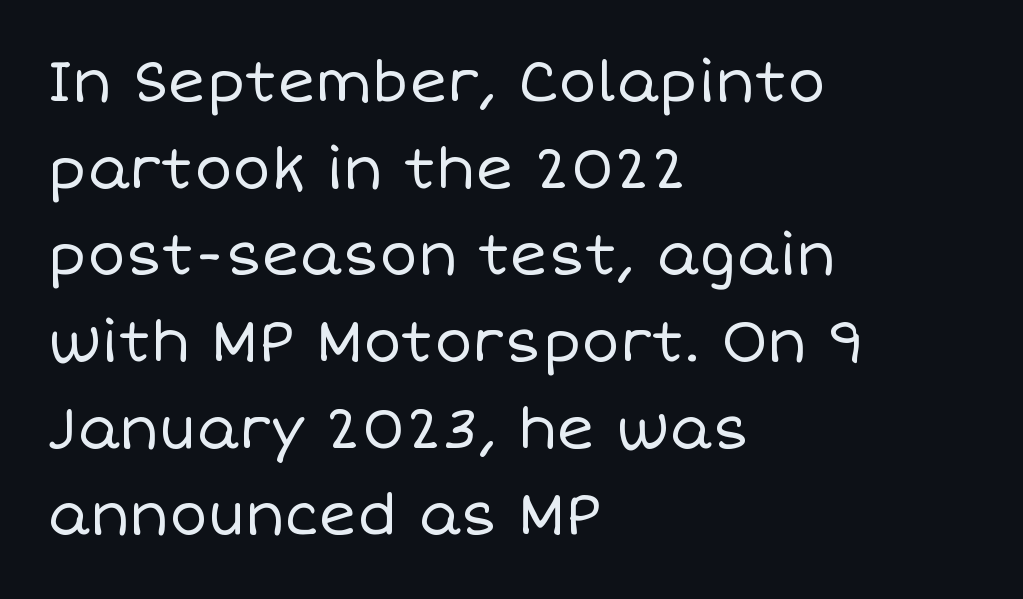
Italic: no, the glyphs are upright roman. Alignment: flush left. The block of text has a typical density, with ordinary space between rows. The type is set solid horizontally, with unmodified tracking. Is the type heavy? It reads as light-to-regular instead. Each letter keeps its own natural width here, so spacing adapts to shape.
